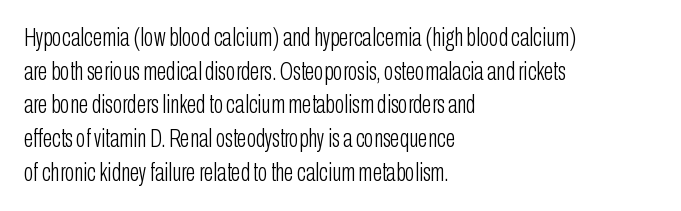
Q: Is the text bold? A: No.
Q: Is the text italic (slanted)? A: No, it is upright.
Q: Is the text underlined? A: No.
Q: How is the paragraph aligned? A: Left-aligned.
Q: Is the spacing between letters normal or unusually wide? A: Normal.
Q: Is the spacing between lines tight, normal or loose? A: Normal.
